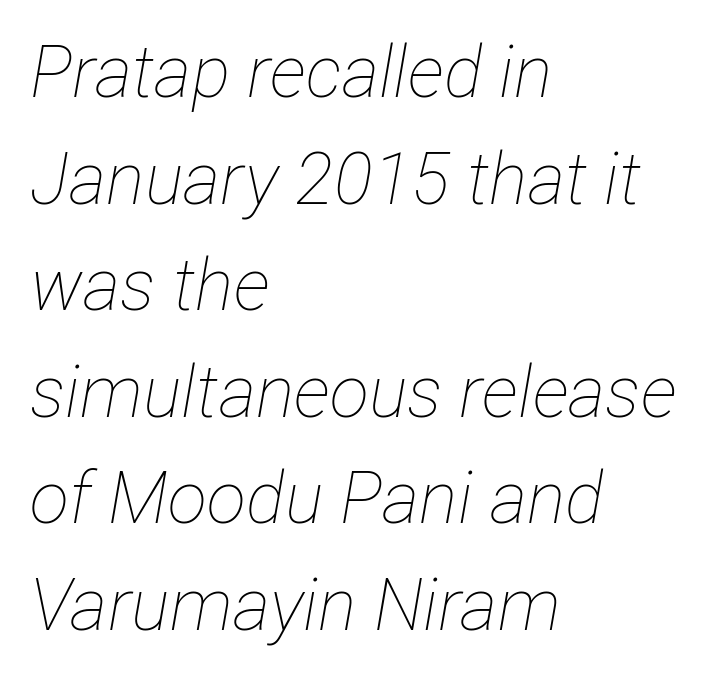
Q: Is the text bold? A: No.
Q: Is the text italic (slanted)? A: Yes, it leans right by about 12 degrees.
Q: Is the text underlined? A: No.
Q: How is the paragraph aligned? A: Left-aligned.
Q: Is the spacing between letters normal or unusually wide? A: Normal.
Q: Is the spacing between lines tight, normal or loose? A: Normal.
Q: Width (condensed, normal, or wide)? A: Condensed.
Q: Stroke contrast? A: Low.
Q: x-height? A: Medium.
Q: Monospaced? A: No.
